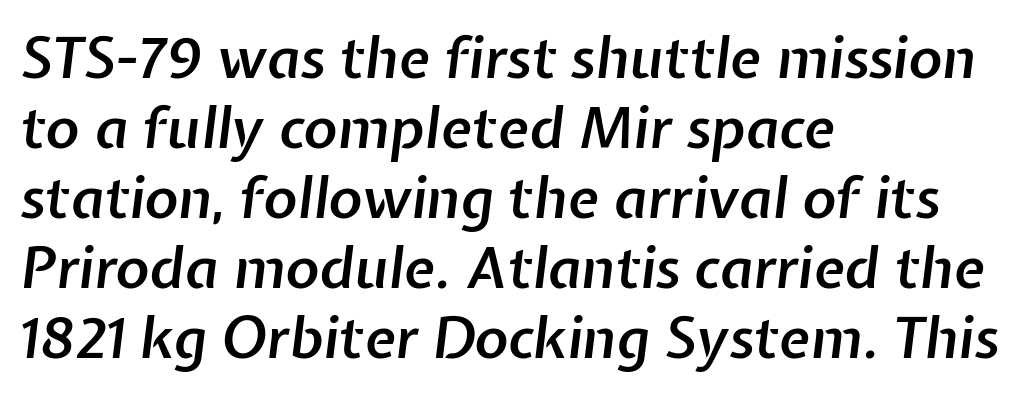
{"italic": "yes", "lean": "right", "slant_degrees": 7, "bold": "semi", "weight": "semibold", "width": "normal", "stroke_contrast": "low", "x_height": "medium", "monospaced": "no", "underline": "no", "align": "left", "line_spacing_ratio": 1.23, "letter_spacing": "normal", "letter_spacing_em": 0.0, "glyph_px": 57}
